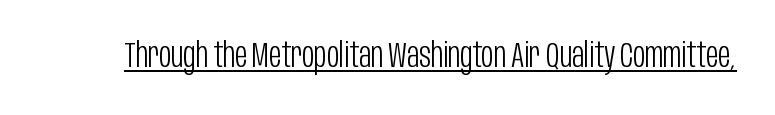
The image shows 34 px light, condensed sans-serif type, upright; set normal letter spacing, underlined; low stroke contrast and a large x-height.
